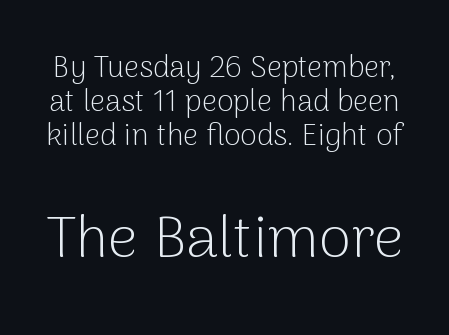
The image shows 59 px light sans-serif type, upright; set tight line spacing (1.13x), normal letter spacing, not underlined; the second (bottom) block is 1.97x larger; low stroke contrast and a medium x-height.
